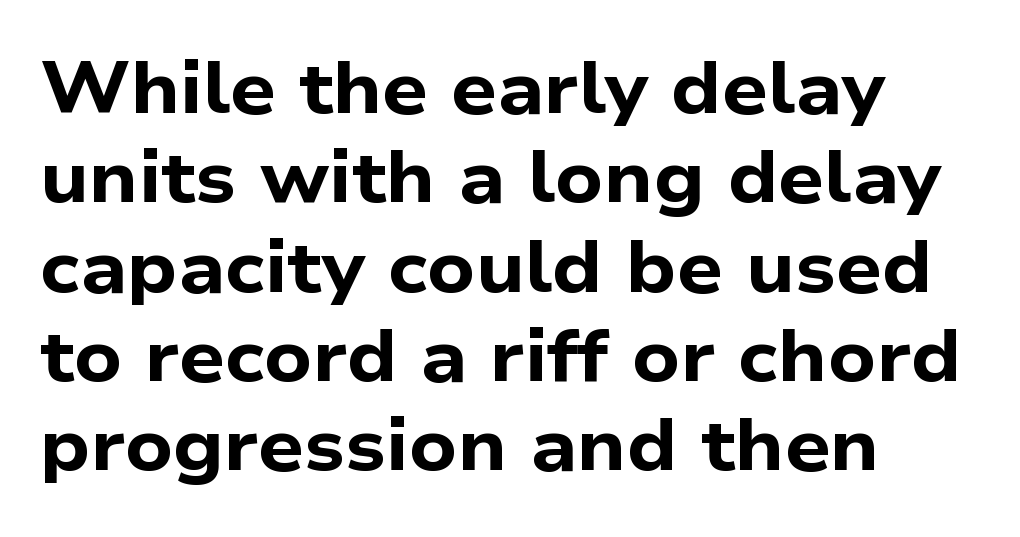
{"serif": "no", "bold": "yes", "weight": "bold", "width": "wide", "stroke_contrast": "low", "x_height": "medium", "monospaced": "no", "underline": "no", "align": "left", "line_spacing_ratio": 1.24, "letter_spacing": "normal", "letter_spacing_em": 0.0, "glyph_px": 72}
